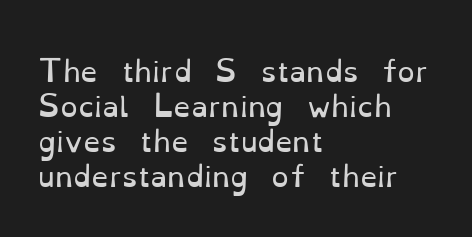
The space beneath each line is pristine and unruled. The face looks like a standard text weight, possibly lighter. Here the glyphs are tracked normally, forming tight word shapes. The letters stand upright; this is a roman face. Alignment: flush left.
